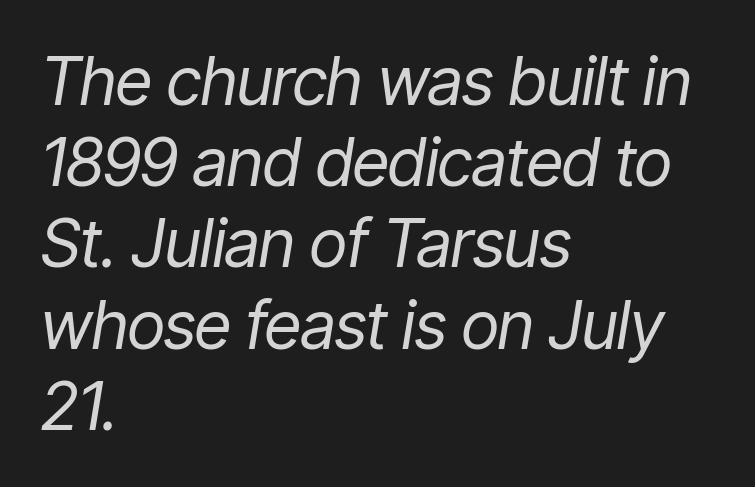
Q: Is the text bold? A: No.
Q: Is the text italic (slanted)? A: Yes, it leans right by about 9 degrees.
Q: Is the text underlined? A: No.
Q: How is the paragraph aligned? A: Left-aligned.
Q: Is the spacing between letters normal or unusually wide? A: Normal.
Q: Width (condensed, normal, or wide)? A: Condensed.
Q: Stroke contrast? A: Low.
Q: x-height? A: Medium.
Q: Monospaced? A: No.
